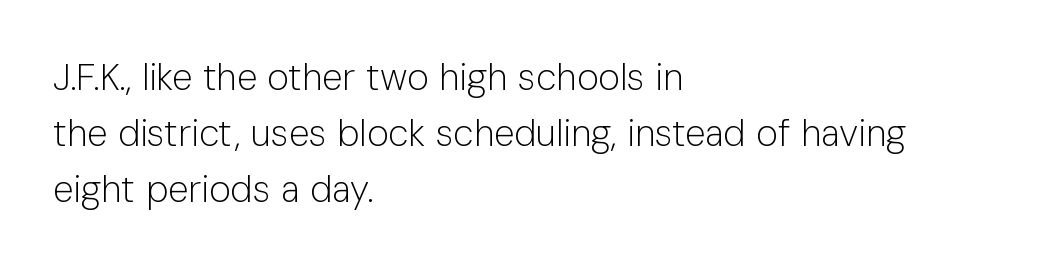
The image shows 37 px light sans-serif type, upright; set left-aligned, normal line spacing (1.52x), normal letter spacing, not underlined; low stroke contrast and a medium x-height.
